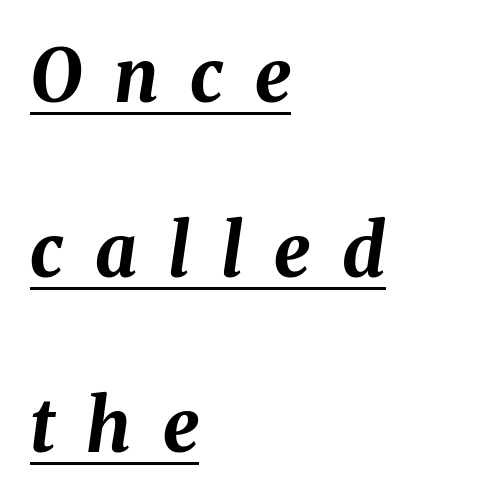
Q: Is the text bold? A: Yes.
Q: Is the text italic (slanted)? A: Yes, it leans right by about 8 degrees.
Q: Is the text underlined? A: Yes.
Q: How is the paragraph aligned? A: Left-aligned.
Q: Is the spacing between letters normal or unusually wide? A: Unusually wide.
Q: Is the spacing between lines tight, normal or loose? A: Loose.
Q: Width (condensed, normal, or wide)? A: Normal.
Q: Stroke contrast? A: Medium.
Q: x-height? A: Medium.
Q: Monospaced? A: No.
